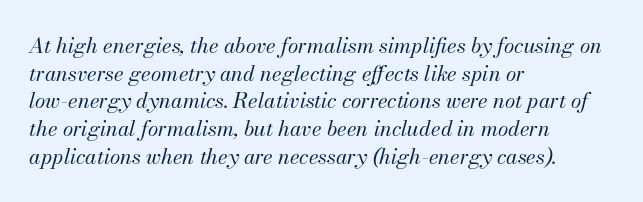
Q: Is the text bold? A: No.
Q: Is the text italic (slanted)? A: Yes, it leans right by about 13 degrees.
Q: Is the text underlined? A: No.
Q: How is the paragraph aligned? A: Left-aligned.
Q: Is the spacing between letters normal or unusually wide? A: Normal.
Q: Is the spacing between lines tight, normal or loose? A: Normal.
